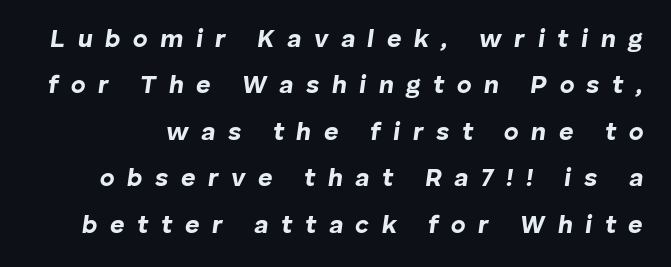
There's an unmistakable incline to the writing here. Emphasis by weight is at full strength: bold. The passage shown has open, widely tracked lettering throughout. Descenders are the only things crossing below the line.
